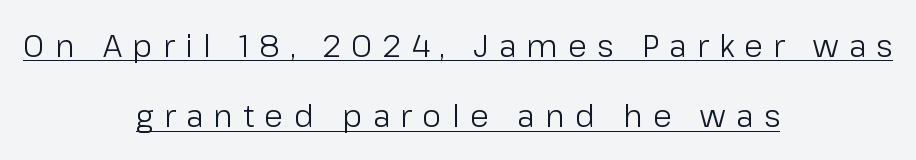
The image shows 31 px light sans-serif type, upright; set centered, loose line spacing (2.27x), unusually wide letter spacing (+0.33 em), underlined; low stroke contrast and a medium x-height.
